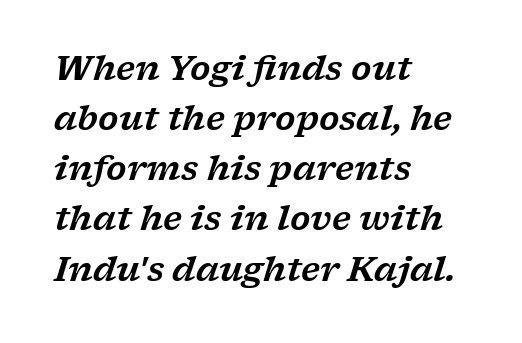
Q: Is the text italic (slanted)? A: Yes, it leans right by about 17 degrees.
Q: Is the typeface a serif or a sans-serif typeface? A: Serif.
Q: Is the text underlined? A: No.
Q: How is the paragraph aligned? A: Left-aligned.
Q: Is the spacing between letters normal or unusually wide? A: Normal.
Q: Is the spacing between lines tight, normal or loose? A: Normal.
Q: Width (condensed, normal, or wide)? A: Wide.
Q: Stroke contrast? A: Low.
Q: x-height? A: Medium.
Q: Monospaced? A: No.
